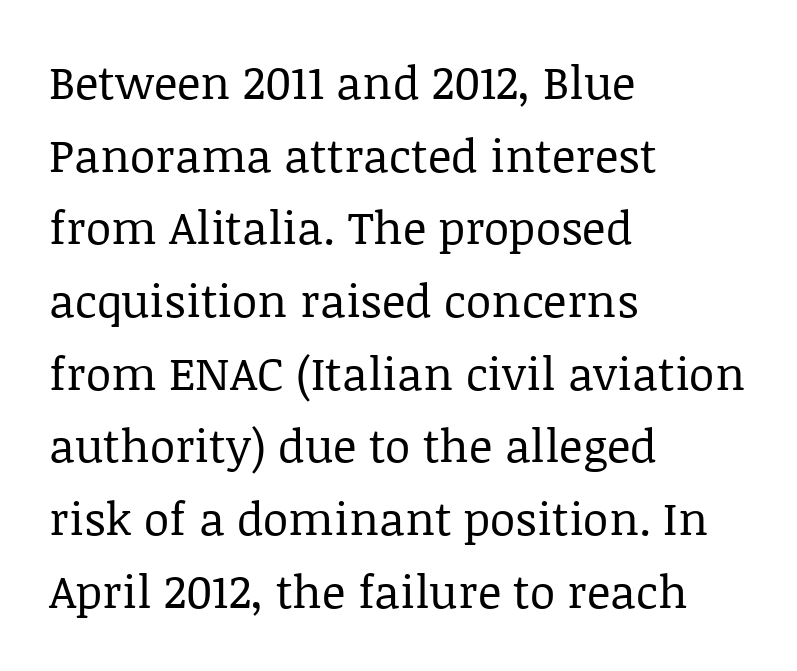
The image shows 46 px regular-weight serif type, upright; set left-aligned, normal line spacing (1.58x), normal letter spacing, not underlined; low stroke contrast and a large x-height.
